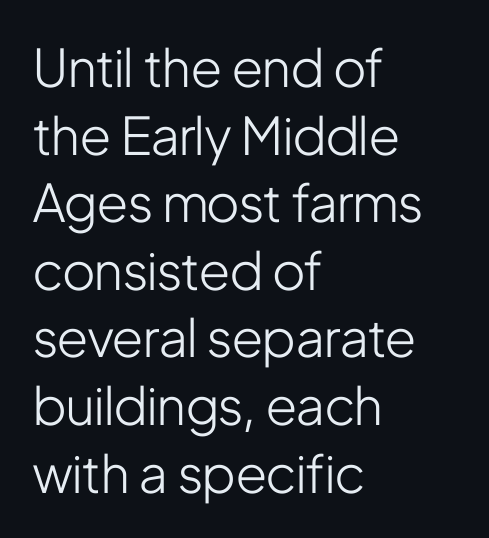
Style check: upright. Bold? No — there's no thickening of the strokes. Each letter keeps its own natural width here, so spacing adapts to shape. Typographically, this falls in the sans-serif category.
